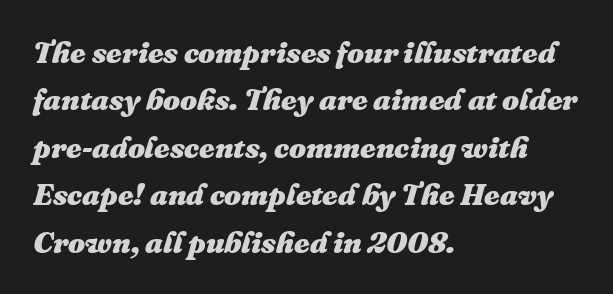
The image shows 30 px heavy type, italic (leaning right); set left-aligned, normal line spacing (1.58x), normal letter spacing, not underlined; medium stroke contrast and a medium x-height.
